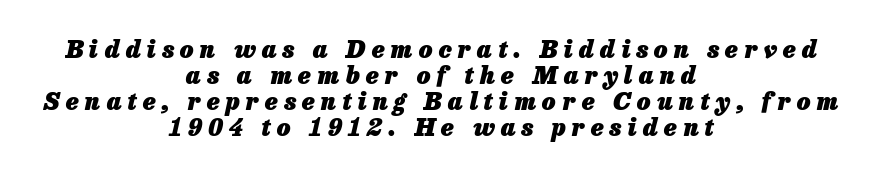
The image shows 24 px bold type, italic (leaning right); set centered, tight line spacing (1.08x), unusually wide letter spacing (+0.26 em), not underlined.
